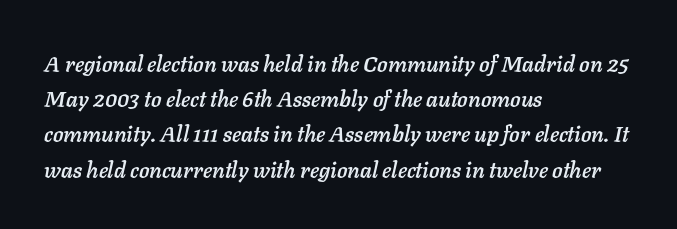
{"italic": "yes", "lean": "right", "slant_degrees": 11, "underline": "no", "align": "left", "line_spacing": "normal", "line_spacing_ratio": 1.6, "letter_spacing": "normal", "letter_spacing_em": 0.0, "glyph_px": 22}
